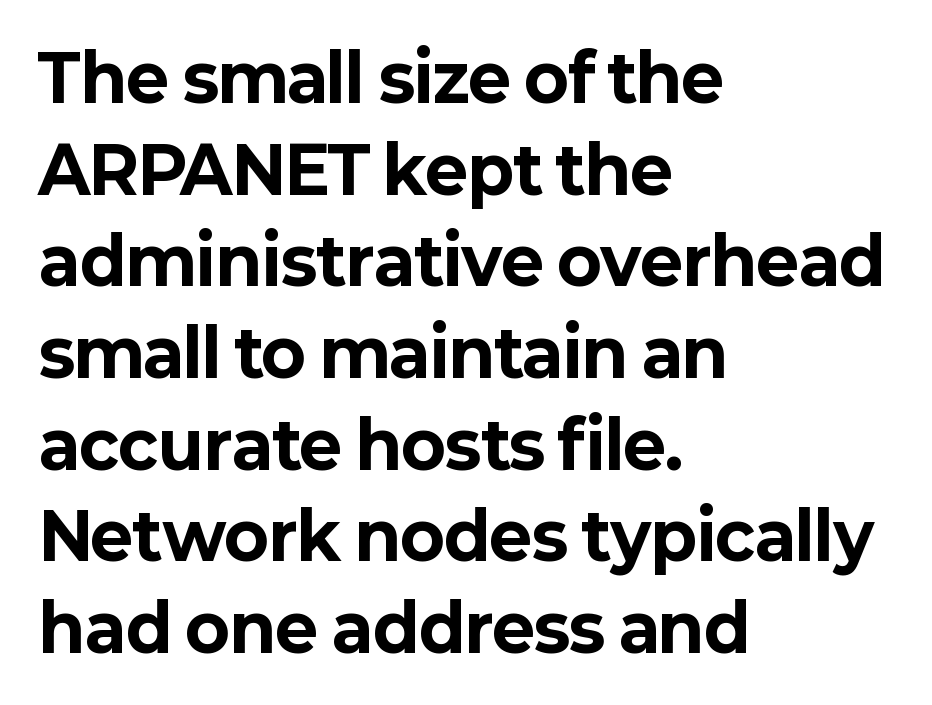
The image shows 65 px bold sans-serif type, upright; set left-aligned, normal line spacing (1.41x), normal letter spacing, not underlined; low stroke contrast and a medium x-height.
